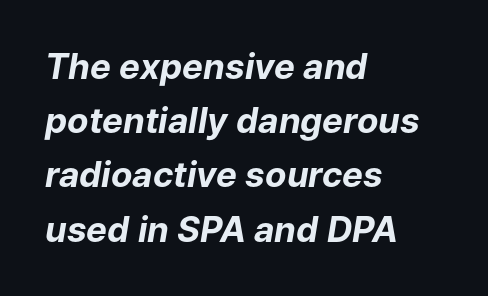
Q: Is the text bold? A: Yes.
Q: Is the text italic (slanted)? A: Yes, it leans right by about 9 degrees.
Q: Is the text underlined? A: No.
Q: How is the paragraph aligned? A: Left-aligned.
Q: Is the spacing between letters normal or unusually wide? A: Normal.
Q: Is the spacing between lines tight, normal or loose? A: Normal.
Q: Width (condensed, normal, or wide)? A: Normal.
Q: Stroke contrast? A: Low.
Q: x-height? A: Medium.
Q: Monospaced? A: No.
